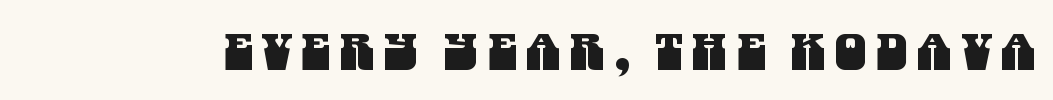
The image shows 50 px condensed sans-serif type; set not underlined; medium stroke contrast and a large x-height.
